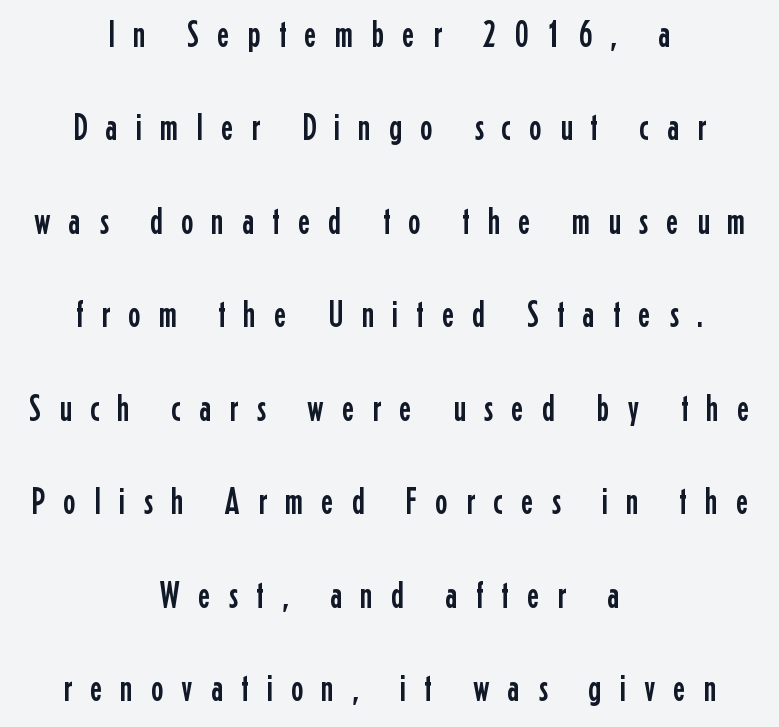
The image shows 38 px condensed sans-serif type, upright; set centered, loose line spacing (2.46x), unusually wide letter spacing (+0.47 em), not underlined; low stroke contrast and a medium x-height.
